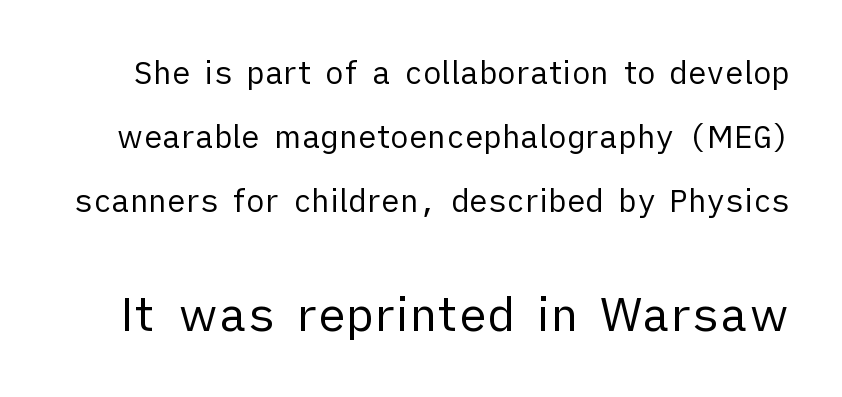
Note the varied advance widths — an 'i' is clearly narrower than an 'm'. The letters stand straight up with perfectly vertical stems. This rendering features lettering with no underline. Letterform terminals end flat and unadorned throughout the passage.
